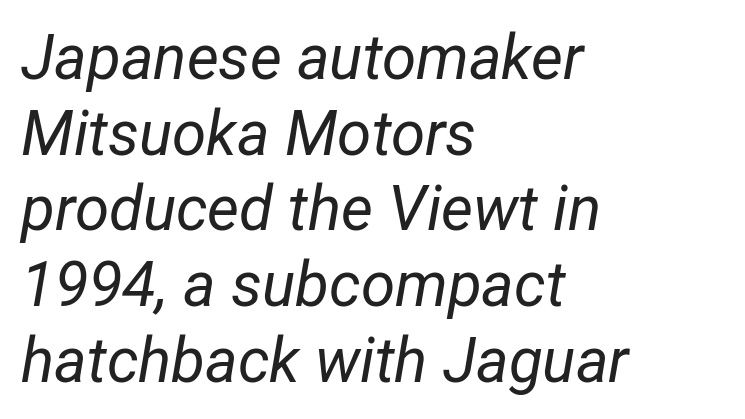
The image shows 62 px regular-weight, condensed type, italic (leaning right); set left-aligned, line spacing 1.22x, normal letter spacing, not underlined; low stroke contrast and a medium x-height.
